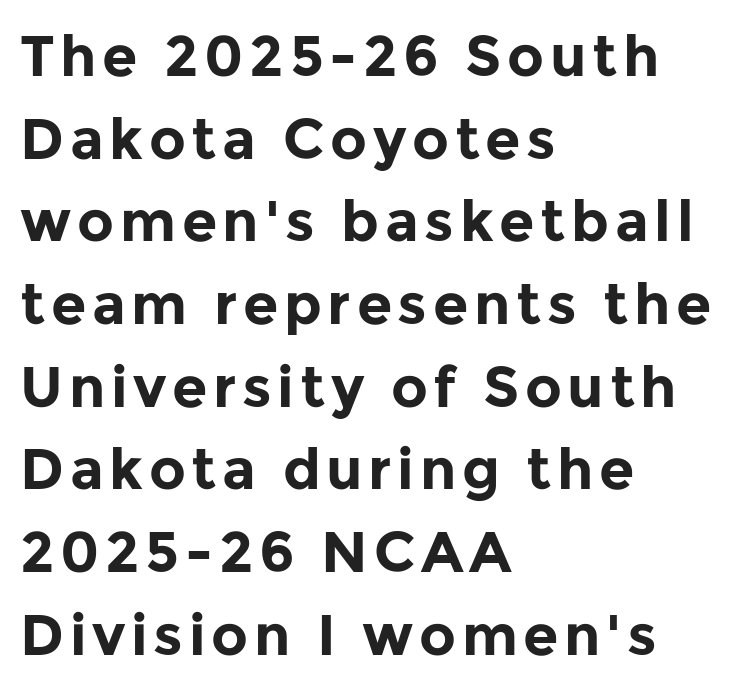
Q: Is the text bold? A: Yes.
Q: Is the text italic (slanted)? A: No, it is upright.
Q: Is the typeface a serif or a sans-serif typeface? A: Sans-serif.
Q: Is the text underlined? A: No.
Q: How is the paragraph aligned? A: Left-aligned.
Q: Is the spacing between lines tight, normal or loose? A: Normal.
Q: Width (condensed, normal, or wide)? A: Normal.
Q: Stroke contrast? A: Low.
Q: x-height? A: Medium.
Q: Monospaced? A: No.
